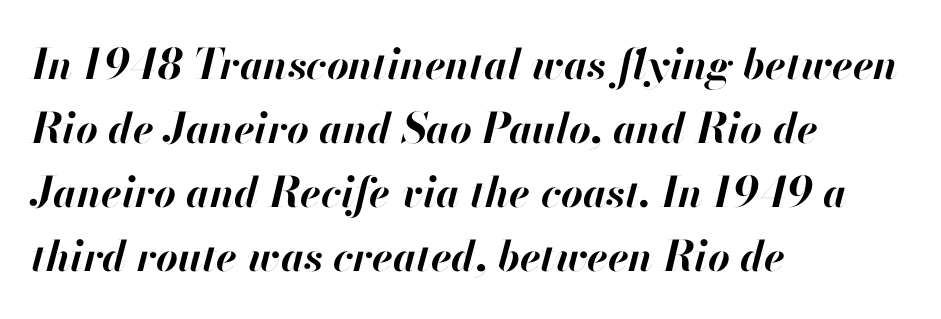
Q: Is the text bold? A: Yes.
Q: Is the text italic (slanted)? A: Yes, it leans right by about 13 degrees.
Q: Is the text underlined? A: No.
Q: How is the paragraph aligned? A: Left-aligned.
Q: Is the spacing between letters normal or unusually wide? A: Normal.
Q: Is the spacing between lines tight, normal or loose? A: Normal.
Q: Width (condensed, normal, or wide)? A: Normal.
Q: Stroke contrast? A: High.
Q: x-height? A: Small.
Q: Monospaced? A: No.
